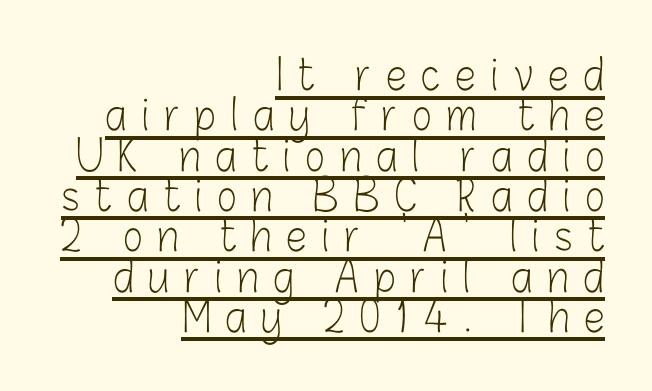
Q: Is the text bold? A: No.
Q: Is the text italic (slanted)? A: No, it is upright.
Q: Is the typeface a serif or a sans-serif typeface? A: Sans-serif.
Q: Is the text underlined? A: Yes.
Q: How is the paragraph aligned? A: Right-aligned.
Q: Is the spacing between letters normal or unusually wide? A: Unusually wide.
Q: Is the spacing between lines tight, normal or loose? A: Tight.
Q: Width (condensed, normal, or wide)? A: Condensed.
Q: Stroke contrast? A: Low.
Q: x-height? A: Medium.
Q: Monospaced? A: No.
